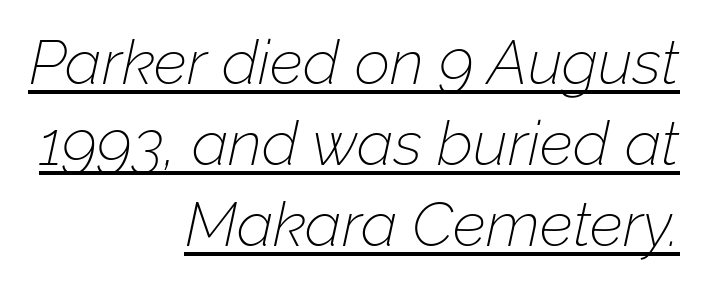
{"italic": "yes", "lean": "right", "slant_degrees": 12, "bold": "no", "weight": "thin", "width": "normal", "stroke_contrast": "low", "x_height": "medium", "monospaced": "no", "underline": "yes", "align": "right", "line_spacing": "normal", "line_spacing_ratio": 1.31, "letter_spacing": "normal", "letter_spacing_em": 0.0, "glyph_px": 62}
